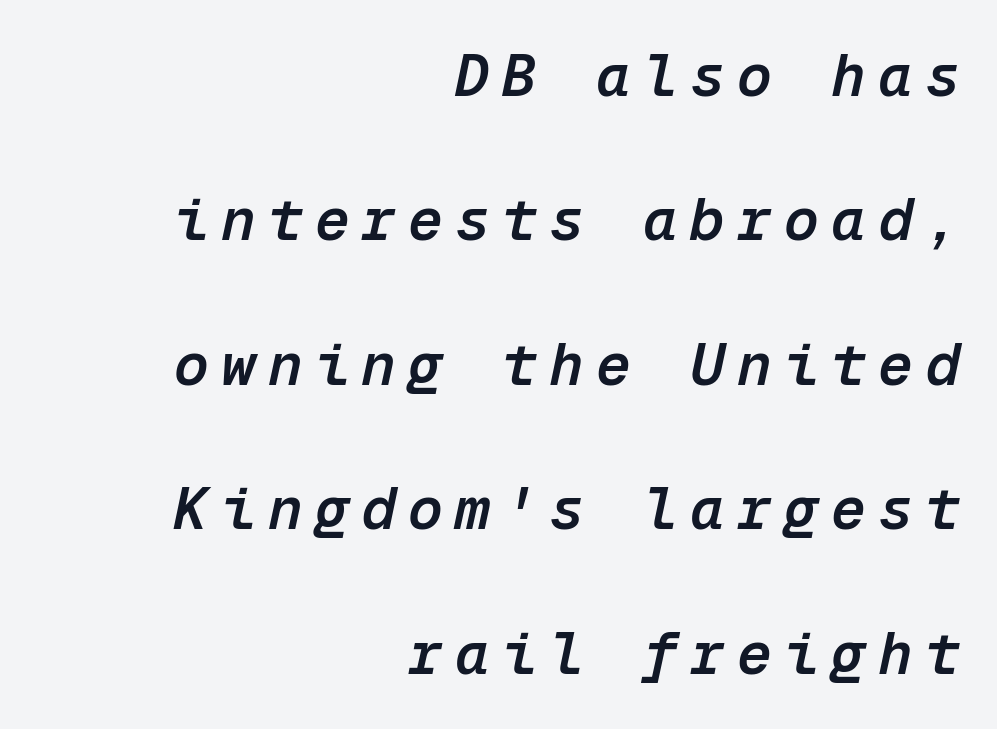
The image shows 58 px semibold type, italic (leaning right), monospaced; set right-aligned, loose line spacing (2.49x), unusually wide letter spacing (+0.21 em), not underlined; low stroke contrast and a medium x-height.
